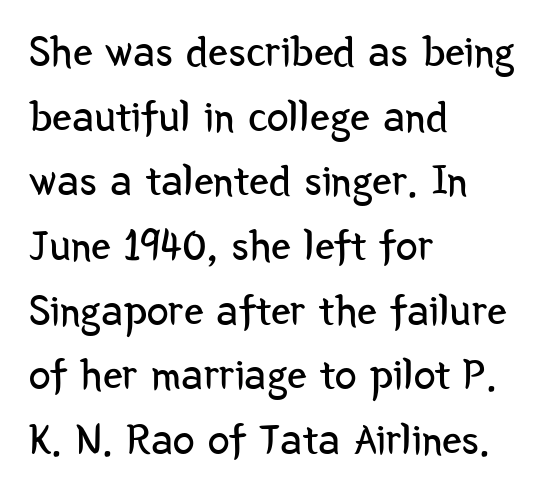
Stroke mass is kept to a normal reading level or below. Whoever set this chose a conventional vertical rhythm. Caption: standard tracking, unaltered. Does the copy run flush right? No — it runs flush left. If you drew a line through each stem, it would be perfectly vertical. Observe the absence of serifs on each vertical stroke in this sample.
